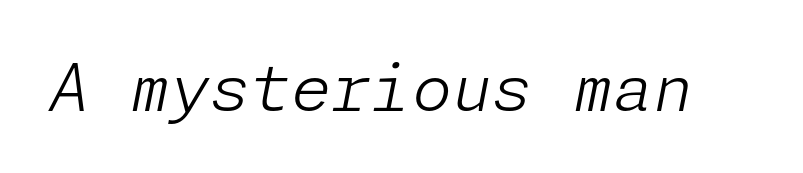
Q: Is the text bold? A: No.
Q: Is the text italic (slanted)? A: Yes, it leans right by about 11 degrees.
Q: Is the text underlined? A: No.
Q: Is the spacing between letters normal or unusually wide? A: Normal.
Q: Width (condensed, normal, or wide)? A: Normal.
Q: Stroke contrast? A: Low.
Q: x-height? A: Medium.
